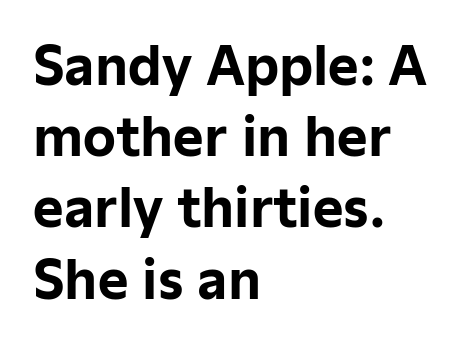
The lettering holds an erect, upright posture throughout. No extra tracking has been applied to these lines. Look at the bottom of the vertical strokes: they stop flat, with no serifs. Lines of text with bare space underneath. Where is the straight margin? On the left. Its strokes are broad and dark, the hallmark of bold type.
